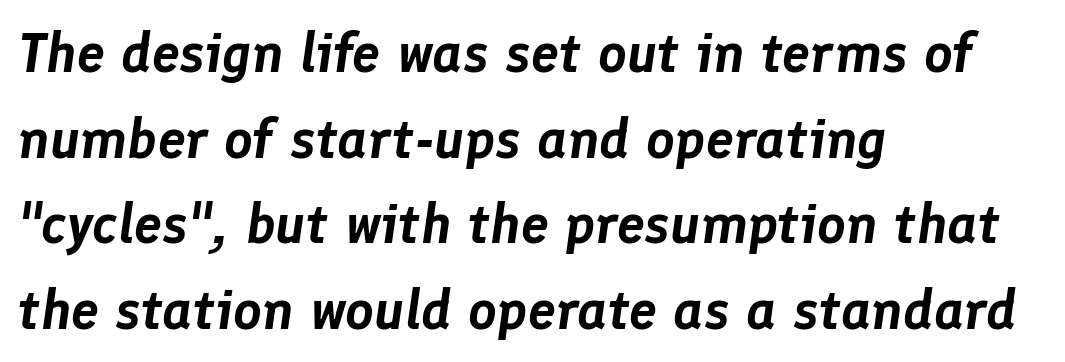
Q: Is the text italic (slanted)? A: Yes, it leans right by about 8 degrees.
Q: Is the text underlined? A: No.
Q: How is the paragraph aligned? A: Left-aligned.
Q: Is the spacing between letters normal or unusually wide? A: Normal.
Q: Is the spacing between lines tight, normal or loose? A: Normal.
Q: Width (condensed, normal, or wide)? A: Normal.
Q: Stroke contrast? A: Low.
Q: x-height? A: Medium.
Q: Monospaced? A: No.
